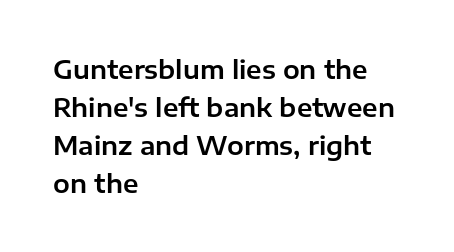
The image shows 25 px text type, upright; set left-aligned, normal line spacing (1.52x), normal letter spacing, not underlined.
